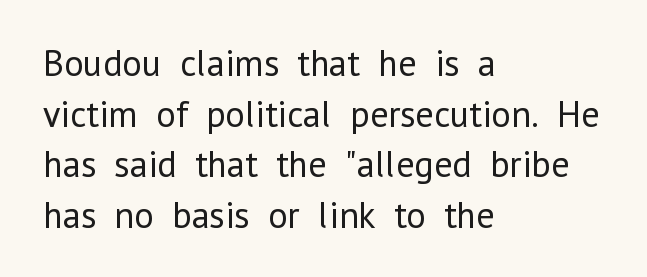
The image shows 37 px regular-weight sans-serif type, upright; set left-aligned, normal line spacing (1.37x), normal letter spacing, not underlined; low stroke contrast and a medium x-height.
